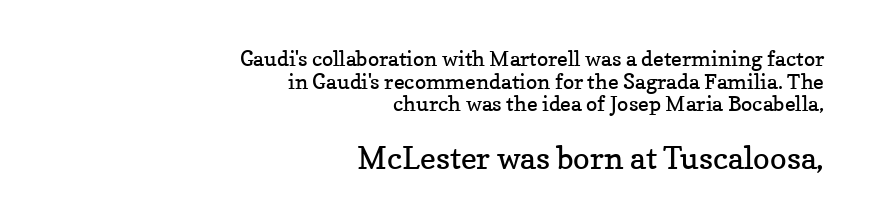
{"serif": "yes", "italic": "no", "bold": "no", "weight": "regular", "width": "normal", "stroke_contrast": "low", "x_height": "medium", "monospaced": "no", "underline": "no", "align": "right", "line_spacing": "tight", "line_spacing_ratio": 1.08, "letter_spacing": "normal", "letter_spacing_em": 0.0, "larger_block": "second", "size_ratio": 1.48, "glyph_px": 31}
